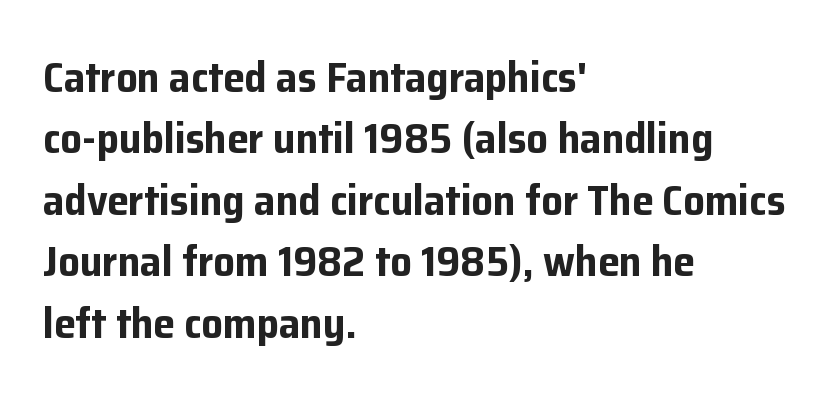
You can tell from the bare stems that sans-serif type was used. Descenders are the only things crossing below the line. A student would call this left alignment; a typographer would say flush left, rag right. Think of a printed novel: that variable character pitch is what you see here. Designer's note — italics off, roman on. Line spacing here is normal.
